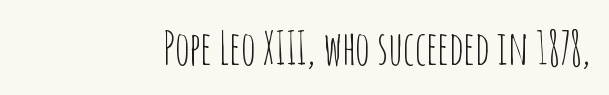
{"serif": "no", "italic": "no", "bold": "no", "weight": "thin", "width": "condensed", "stroke_contrast": "low", "x_height": "large", "monospaced": "no", "underline": "no", "align": "right", "letter_spacing": "normal", "letter_spacing_em": 0.0, "glyph_px": 46}
